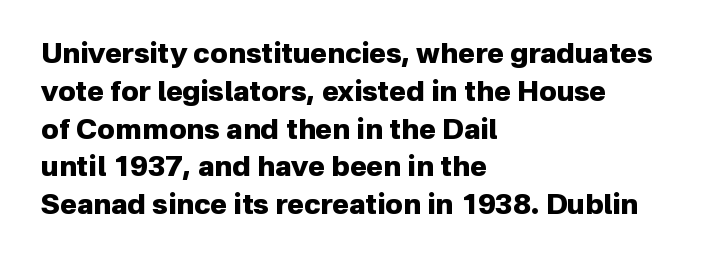
The image shows 28 px heavy sans-serif type, upright; set left-aligned, normal line spacing (1.35x), normal letter spacing, not underlined; low stroke contrast and a medium x-height.
